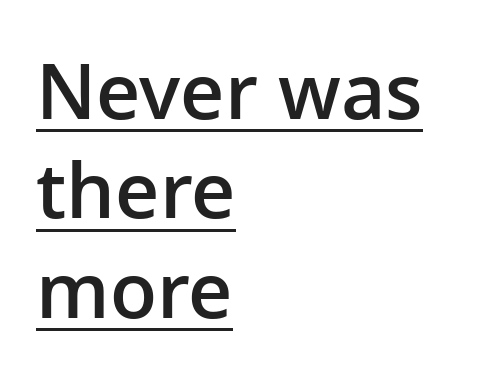
Character widths vary here, with narrow letters taking less room than wide ones. Unlike a traditional serif, this face leaves its strokes unadorned. Default kerning and tracking; the words read as compact shapes. Stroke thickness is moderately raised; the sample reads as semibold. This sample carries an underscore along the baseline area. Posture: straight, roman, zero tilt.
